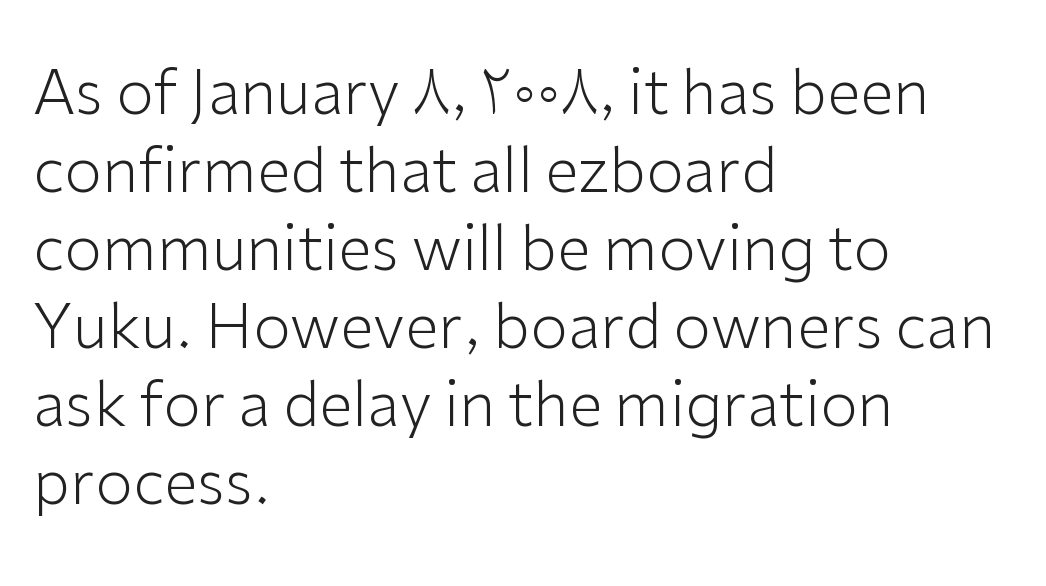
{"serif": "no", "italic": "no", "bold": "no", "weight": "light", "width": "normal", "stroke_contrast": "low", "x_height": "medium", "monospaced": "no", "underline": "no", "align": "left", "line_spacing": "normal", "line_spacing_ratio": 1.28, "letter_spacing": "normal", "letter_spacing_em": 0.0, "glyph_px": 61}
